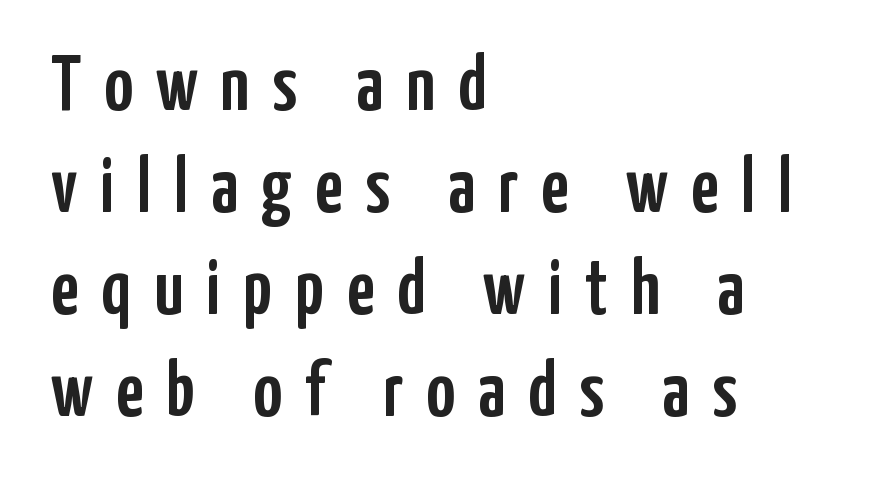
Q: Is the text italic (slanted)? A: No, it is upright.
Q: Is the typeface a serif or a sans-serif typeface? A: Sans-serif.
Q: Is the text underlined? A: No.
Q: How is the paragraph aligned? A: Left-aligned.
Q: Is the spacing between letters normal or unusually wide? A: Unusually wide.
Q: Is the spacing between lines tight, normal or loose? A: Normal.
Q: Width (condensed, normal, or wide)? A: Condensed.
Q: Stroke contrast? A: Low.
Q: x-height? A: Medium.
Q: Monospaced? A: No.
